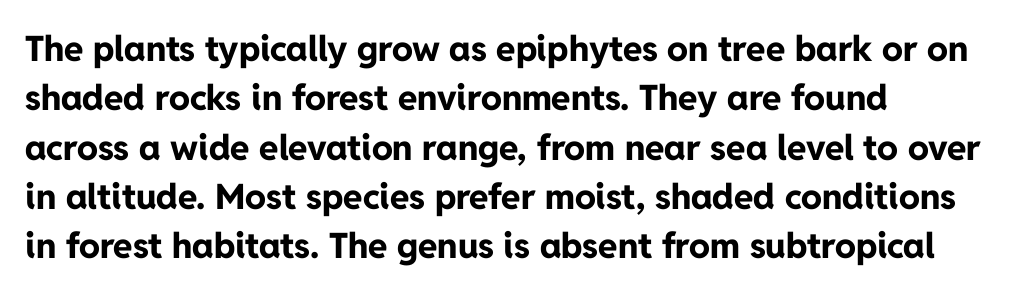
Q: Is the text bold? A: Yes.
Q: Is the text italic (slanted)? A: No, it is upright.
Q: Is the typeface a serif or a sans-serif typeface? A: Sans-serif.
Q: Is the text underlined? A: No.
Q: How is the paragraph aligned? A: Left-aligned.
Q: Is the spacing between letters normal or unusually wide? A: Normal.
Q: Is the spacing between lines tight, normal or loose? A: Normal.
Q: Width (condensed, normal, or wide)? A: Normal.
Q: Stroke contrast? A: Low.
Q: x-height? A: Medium.
Q: Monospaced? A: No.
